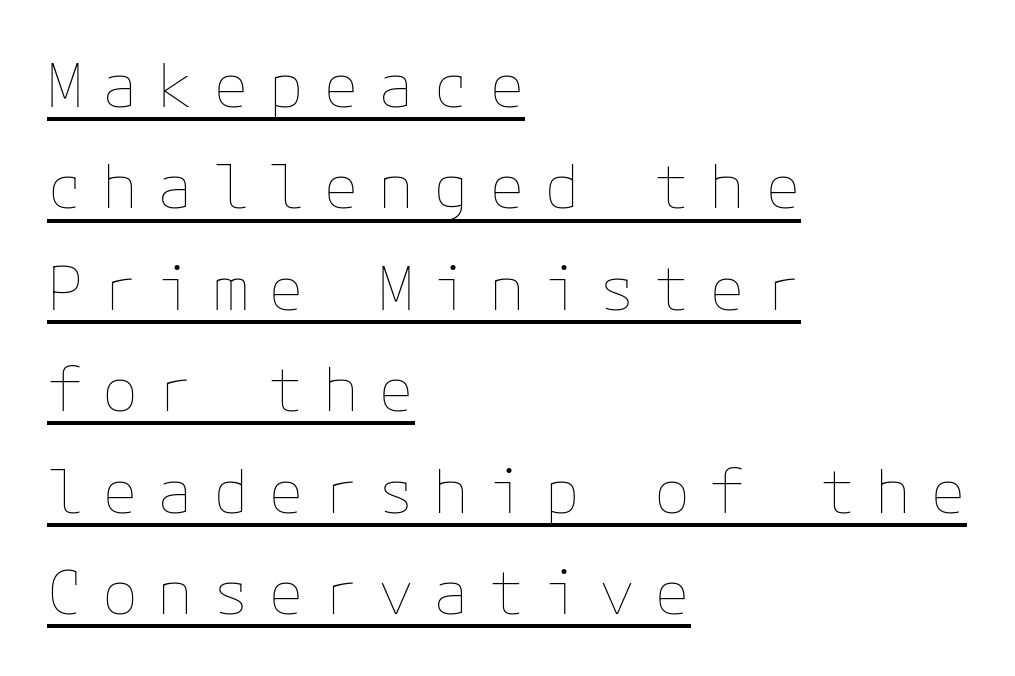
Q: Is the text bold? A: No.
Q: Is the text italic (slanted)? A: No, it is upright.
Q: Is the text underlined? A: Yes.
Q: How is the paragraph aligned? A: Left-aligned.
Q: Is the spacing between letters normal or unusually wide? A: Unusually wide.
Q: Is the spacing between lines tight, normal or loose? A: Normal.
Q: Width (condensed, normal, or wide)? A: Normal.
Q: Stroke contrast? A: Low.
Q: x-height? A: Medium.
